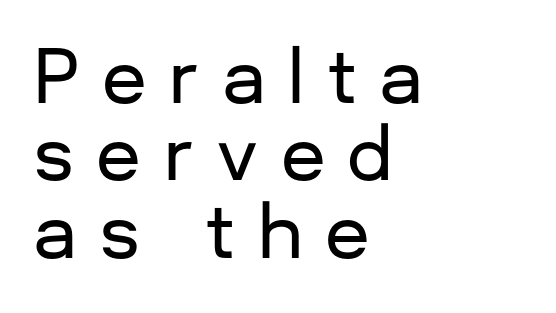
What's the leading like? Squeezed, with rows nearly overlapping. Words appear elongated and porous because spacing is wide. This is sans-serif lettering, the kind often seen on screens and signage. Varying glyph widths throughout — classic text-font behaviour. Designer's note — italics off, roman on. Has an underline been added? It has not.
